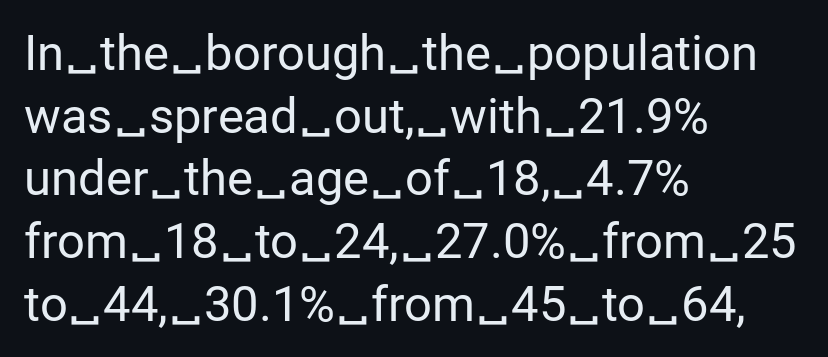
Notice how the stems are strictly vertical — no italics here. These lines are set flush left with a ragged right edge. Glyph-to-glyph distance matches everyday printed text. A sans-serif font was chosen for this passage. Is this a heavy cut? Hardly; it is regular or lighter. Clear beneath every line of the passage.
